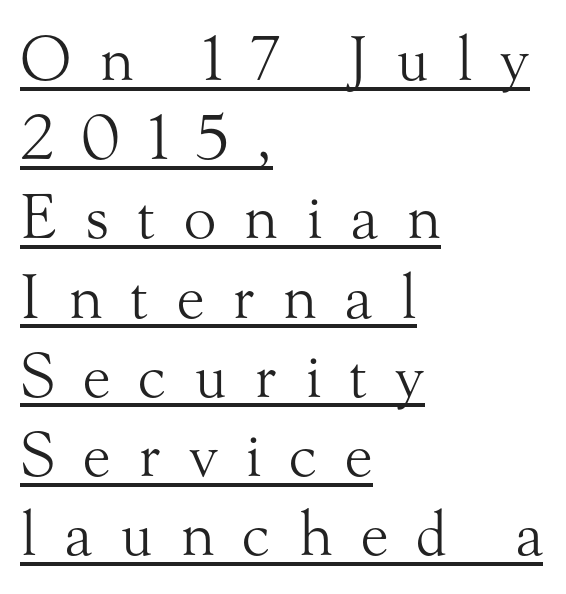
{"serif": "yes", "italic": "no", "bold": "no", "weight": "light", "width": "normal", "stroke_contrast": "medium", "x_height": "small", "monospaced": "no", "underline": "yes", "align": "left", "line_spacing": "normal", "line_spacing_ratio": 1.32, "letter_spacing": "wide", "letter_spacing_em": 0.46, "glyph_px": 60}
